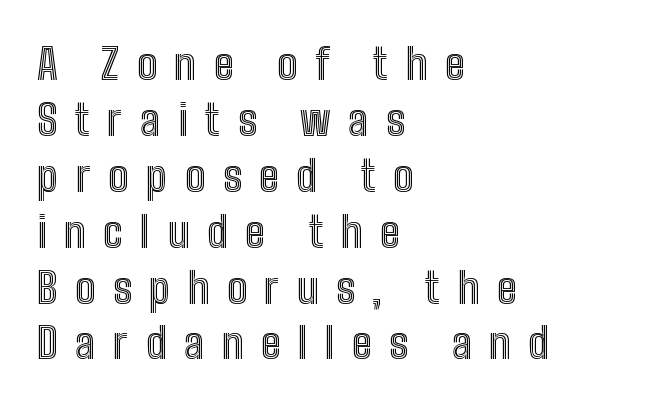
{"italic": "no", "width": "condensed", "x_height": "medium", "monospaced": "no", "underline": "no", "align": "left", "line_spacing": "normal", "line_spacing_ratio": 1.3, "letter_spacing": "wide", "letter_spacing_em": 0.4, "glyph_px": 43}
